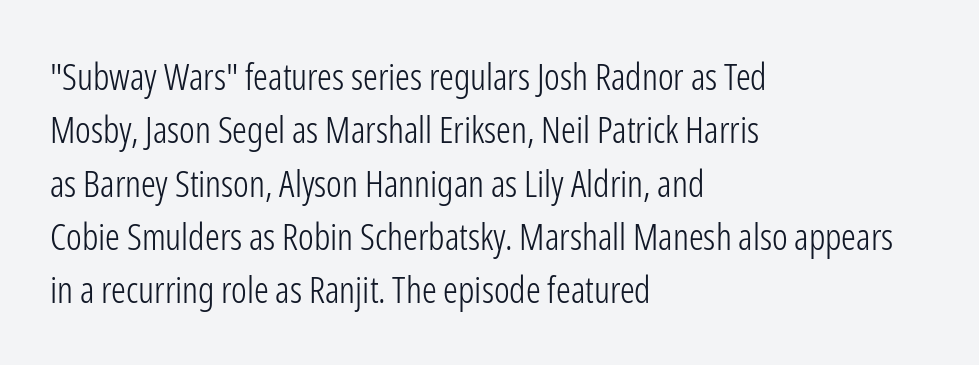
You can tell from the bare stems that sans-serif type was used. The ragged edge is on the right, which tells us the setting is flush left. The face used here is proportionally spaced, like ordinary book or web type. How would I describe the line gaps? Plain and ordinary. The specimen reads as upright at a glance.
